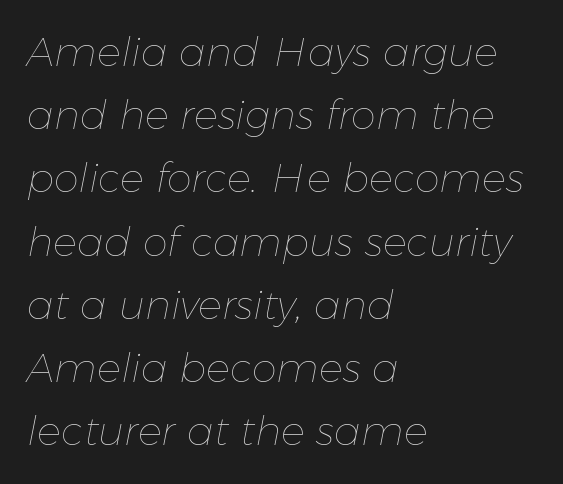
The gaps between neighbouring characters are ordinary and unremarkable. Does the copy run flush right? No — it runs flush left. Think of a printed novel: that variable character pitch is what you see here. Honestly, the row spacing looks completely unremarkable. Heft: none added — not bold.
